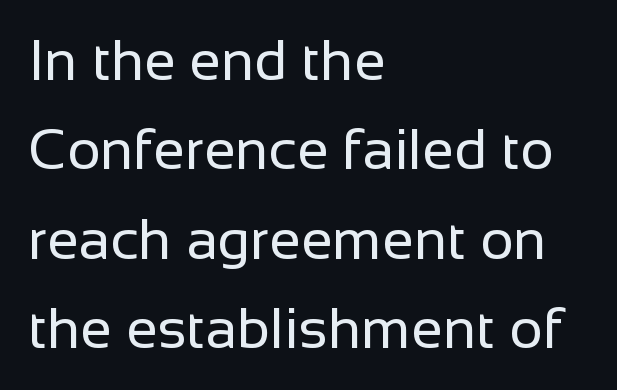
{"serif": "no", "italic": "no", "bold": "no", "weight": "regular", "width": "normal", "stroke_contrast": "low", "x_height": "medium", "monospaced": "no", "underline": "no", "align": "left", "line_spacing": "normal", "line_spacing_ratio": 1.57, "letter_spacing": "normal", "letter_spacing_em": 0.0, "glyph_px": 57}
